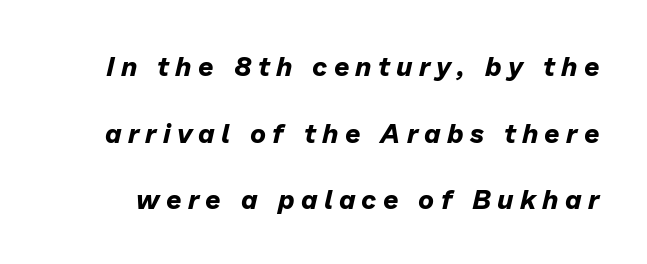
You could fit nearly another row in the gap between these rows. Students, note that the glyphs here are deliberately spaced far apart. Pretty heavy lettering here — definitely bold. Check under the words: just untouched page. The axis of the letterforms is tilted away from vertical.
